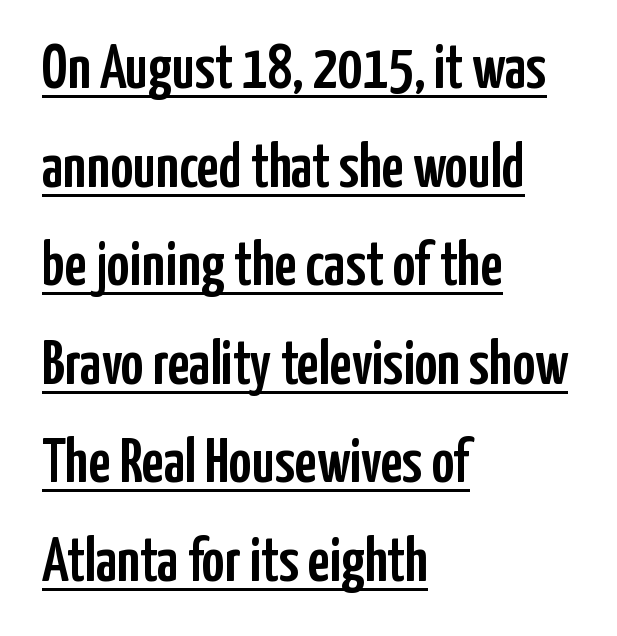
The image shows 62 px condensed sans-serif type, upright; set left-aligned, normal line spacing (1.59x), normal letter spacing, underlined; low stroke contrast and a medium x-height.
